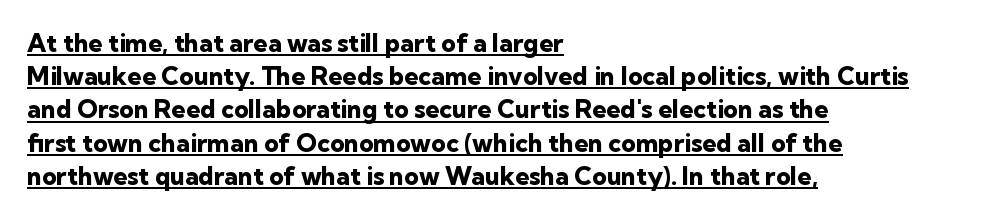
{"italic": "no", "bold": "yes", "underline": "yes", "align": "left", "line_spacing": "normal", "line_spacing_ratio": 1.33, "letter_spacing": "normal", "letter_spacing_em": 0.0, "glyph_px": 25}
